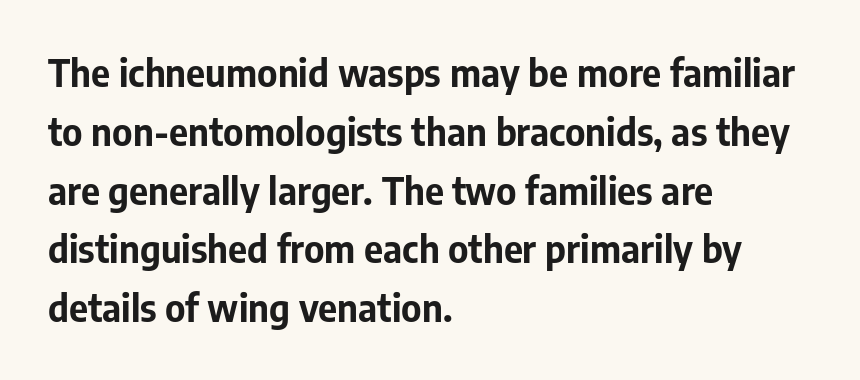
{"serif": "no", "italic": "no", "bold": "yes", "weight": "bold", "width": "normal", "stroke_contrast": "low", "x_height": "medium", "monospaced": "no", "underline": "no", "align": "left", "line_spacing": "normal", "line_spacing_ratio": 1.59, "letter_spacing": "normal", "letter_spacing_em": 0.0, "glyph_px": 37}
